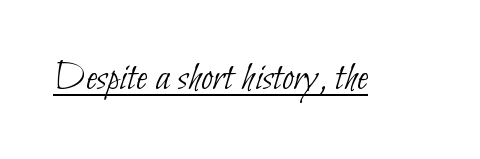
The image shows 42 px thin, condensed sans-serif type; set normal letter spacing, underlined; low stroke contrast and a small x-height.
